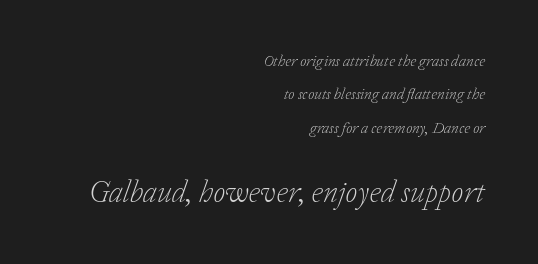
Q: Is the text bold? A: No.
Q: Is the text italic (slanted)? A: Yes, it leans right by about 20 degrees.
Q: Is the typeface a serif or a sans-serif typeface? A: Serif.
Q: Is the text underlined? A: No.
Q: How is the paragraph aligned? A: Right-aligned.
Q: Is the spacing between letters normal or unusually wide? A: Normal.
Q: Is the spacing between lines tight, normal or loose? A: Loose.
Q: Which block of text is set in a larger size, the first (top) or the second (bottom)? A: The second (bottom) one.
Q: Width (condensed, normal, or wide)? A: Normal.
Q: Stroke contrast? A: Low.
Q: x-height? A: Medium.
Q: Monospaced? A: No.
